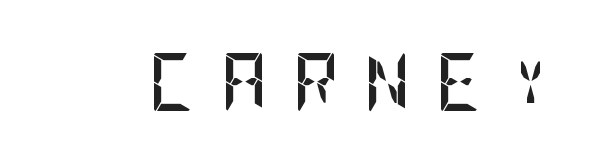
The image shows 58 px semibold, condensed sans-serif type, upright; set unusually wide letter spacing (+0.42 em), not underlined; low stroke contrast and a large x-height.
